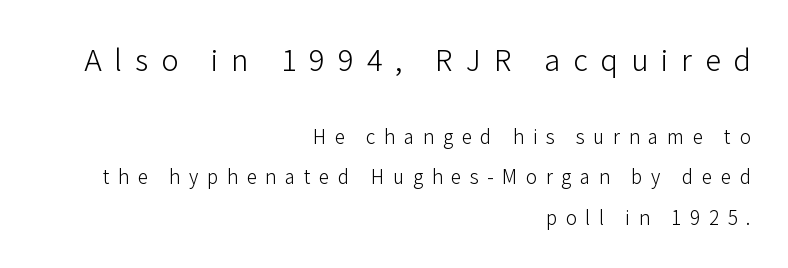
Q: Is the text bold? A: No.
Q: Is the text italic (slanted)? A: No, it is upright.
Q: Is the typeface a serif or a sans-serif typeface? A: Sans-serif.
Q: Is the text underlined? A: No.
Q: How is the paragraph aligned? A: Right-aligned.
Q: Is the spacing between letters normal or unusually wide? A: Unusually wide.
Q: Is the spacing between lines tight, normal or loose? A: Loose.
Q: Which block of text is set in a larger size, the first (top) or the second (bottom)? A: The first (top) one.
Q: Width (condensed, normal, or wide)? A: Normal.
Q: Stroke contrast? A: Low.
Q: x-height? A: Medium.
Q: Monospaced? A: No.
